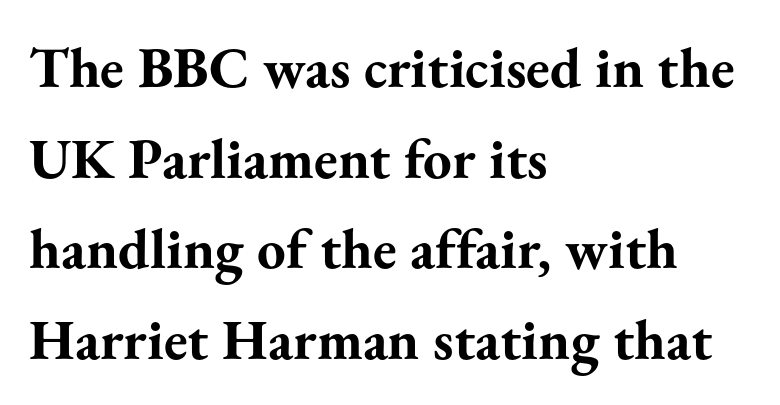
Q: Is the text bold? A: Yes.
Q: Is the text italic (slanted)? A: No, it is upright.
Q: Is the typeface a serif or a sans-serif typeface? A: Serif.
Q: Is the text underlined? A: No.
Q: How is the paragraph aligned? A: Left-aligned.
Q: Is the spacing between letters normal or unusually wide? A: Normal.
Q: Is the spacing between lines tight, normal or loose? A: Normal.
Q: Width (condensed, normal, or wide)? A: Normal.
Q: Stroke contrast? A: Medium.
Q: x-height? A: Small.
Q: Monospaced? A: No.
